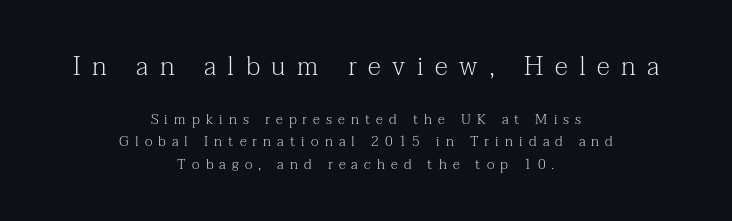
{"italic": "no", "bold": "no", "underline": "no", "align": "center", "line_spacing": "normal", "line_spacing_ratio": 1.61, "letter_spacing": "wide", "letter_spacing_em": 0.44, "larger_block": "first", "size_ratio": 1.86, "glyph_px": 26}
